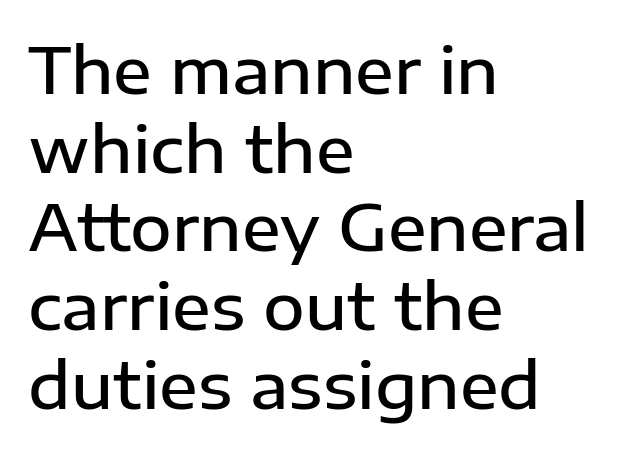
A typesetter would label this face a sans. Do the characters align in a grid? No, the font is proportional. Clear beneath every line of the passage. Every stem runs plumb, perpendicular to the baseline. Is the type bold? Partly — it's a semibold, heavier than regular but not fully bold.
